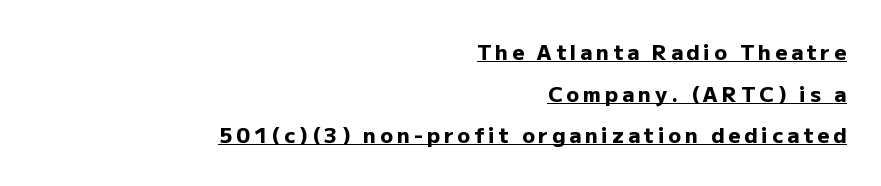
Q: Is the text bold? A: Yes.
Q: Is the text italic (slanted)? A: No, it is upright.
Q: Is the text underlined? A: Yes.
Q: How is the paragraph aligned? A: Right-aligned.
Q: Is the spacing between lines tight, normal or loose? A: Loose.
